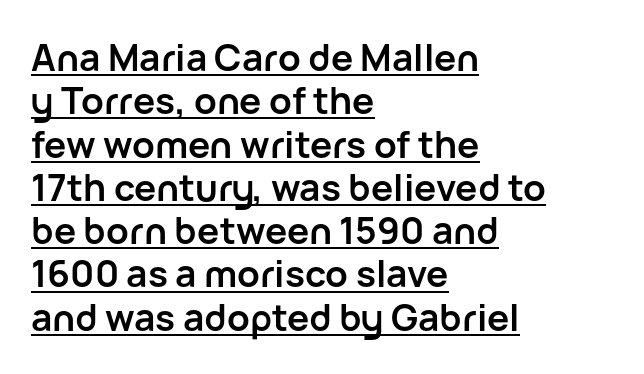
{"serif": "no", "italic": "no", "bold": "yes", "weight": "semibold", "width": "normal", "stroke_contrast": "low", "x_height": "medium", "monospaced": "no", "underline": "yes", "align": "left", "line_spacing_ratio": 1.17, "letter_spacing": "normal", "letter_spacing_em": 0.0, "glyph_px": 37}
